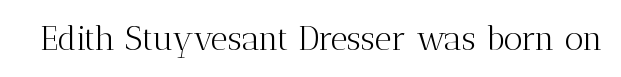
Every stem runs plumb, perpendicular to the baseline. Bold? No — there's no thickening of the strokes. The foot of each line stays bare and open. The passage shown is typed in a proportional face where columns would drift. The face used here is rendered with its standard letterfit.
